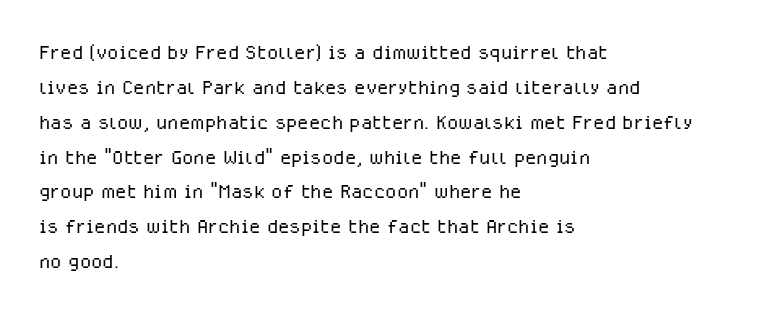
The strip under each line holds only bare page. Short note: letters normally spaced. The axis of the letterforms is exactly vertical. Line spacing here is normal. The rendering anchors every line to the left-hand side.
